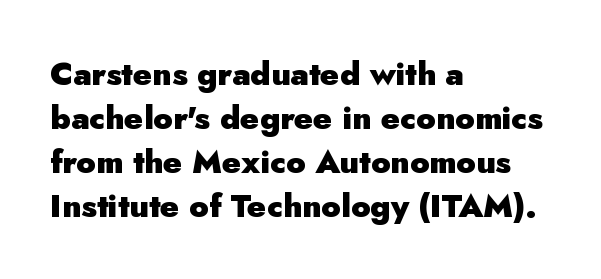
{"serif": "no", "italic": "no", "bold": "yes", "weight": "heavy", "width": "normal", "stroke_contrast": "low", "x_height": "small", "monospaced": "no", "underline": "no", "align": "left", "line_spacing": "normal", "line_spacing_ratio": 1.37, "letter_spacing": "normal", "letter_spacing_em": 0.0, "glyph_px": 32}
